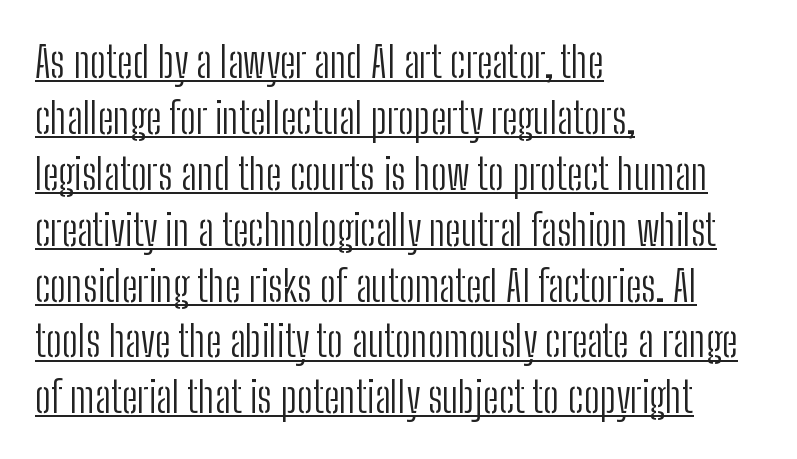
{"serif": "no", "italic": "no", "bold": "no", "weight": "light", "width": "condensed", "stroke_contrast": "low", "x_height": "medium", "monospaced": "no", "underline": "yes", "align": "left", "line_spacing": "normal", "line_spacing_ratio": 1.3, "letter_spacing": "normal", "letter_spacing_em": 0.0, "glyph_px": 43}
